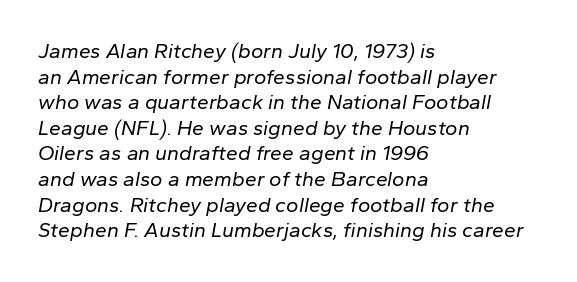
{"italic": "yes", "lean": "right", "slant_degrees": 10, "bold": "no", "underline": "no", "align": "left", "line_spacing_ratio": 1.22, "letter_spacing": "normal", "letter_spacing_em": 0.0, "glyph_px": 21}
